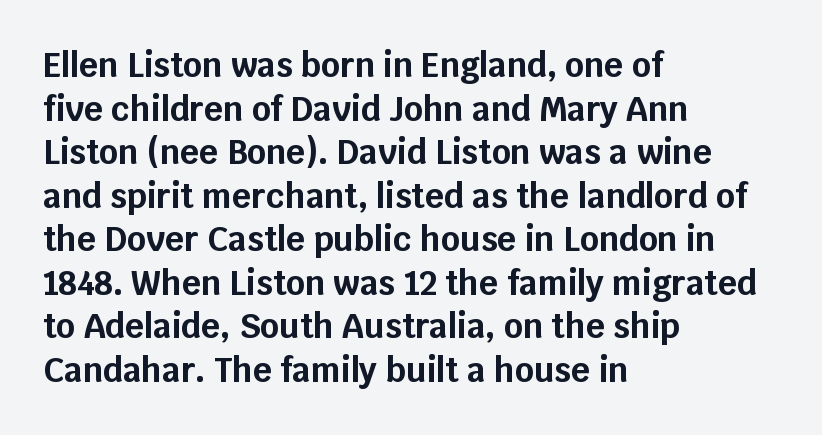
Q: Is the text bold? A: Yes.
Q: Is the text italic (slanted)? A: No, it is upright.
Q: Is the typeface a serif or a sans-serif typeface? A: Sans-serif.
Q: Is the text underlined? A: No.
Q: How is the paragraph aligned? A: Left-aligned.
Q: Is the spacing between letters normal or unusually wide? A: Normal.
Q: Is the spacing between lines tight, normal or loose? A: Normal.
Q: Width (condensed, normal, or wide)? A: Normal.
Q: Stroke contrast? A: Low.
Q: x-height? A: Large.
Q: Monospaced? A: No.
